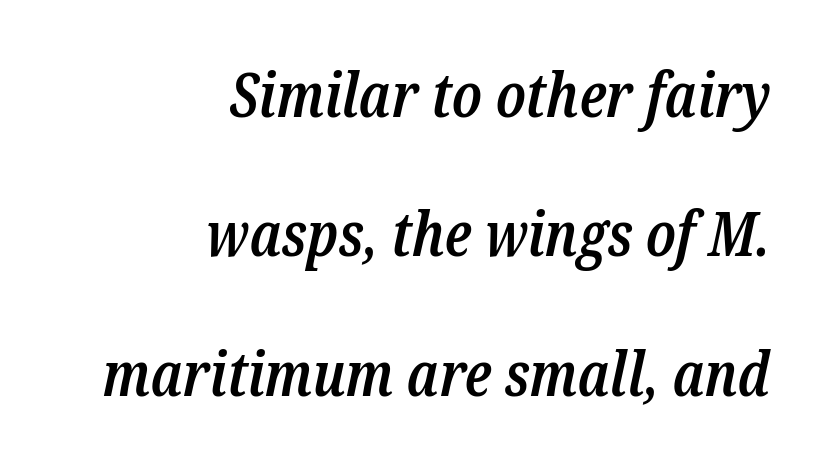
The image shows 62 px semibold, condensed serif type, italic (leaning right); set right-aligned, loose line spacing (2.25x), normal letter spacing, not underlined; low stroke contrast and a medium x-height.
